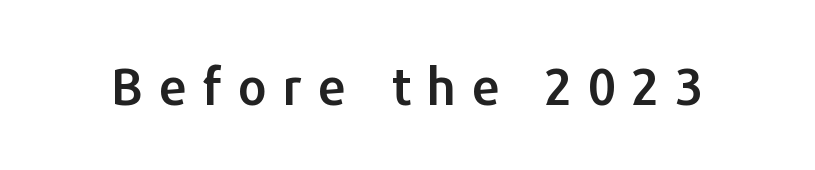
The horizontal fit of the characters is loose and conspicuously gappy. The rendering uses natural spacing where letterforms have individual widths. The typography opts for an upright posture over an oblique one. The type family on display is of the sans-serif kind. Rule under the text: the space is simply empty.
